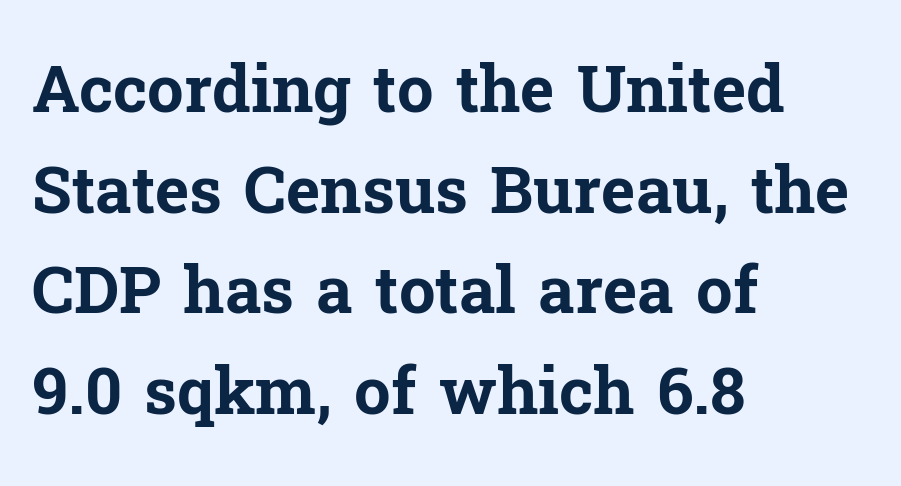
Q: Is the text bold? A: Yes.
Q: Is the text italic (slanted)? A: No, it is upright.
Q: Is the typeface a serif or a sans-serif typeface? A: Serif.
Q: Is the text underlined? A: No.
Q: How is the paragraph aligned? A: Left-aligned.
Q: Is the spacing between letters normal or unusually wide? A: Normal.
Q: Is the spacing between lines tight, normal or loose? A: Normal.
Q: Width (condensed, normal, or wide)? A: Normal.
Q: Stroke contrast? A: Low.
Q: x-height? A: Medium.
Q: Monospaced? A: No.
